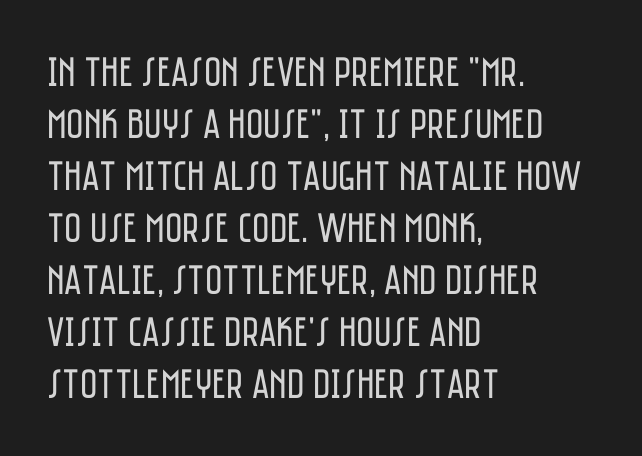
The passage shown is typed in a proportional face where columns would drift. The paragraph shown leans on its left margin. Unbolded letterforms with no extra heft. Standard letterfit; no display-style spreading of the glyphs. The lettering holds an erect, upright posture throughout.
